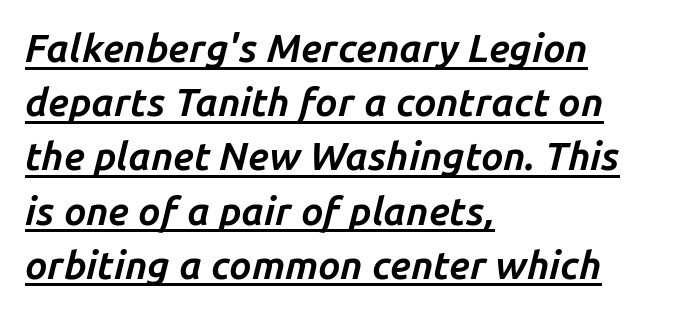
{"italic": "yes", "lean": "right", "slant_degrees": 14, "bold": "yes", "weight": "bold", "width": "normal", "stroke_contrast": "low", "x_height": "medium", "monospaced": "no", "underline": "yes", "align": "left", "line_spacing": "normal", "line_spacing_ratio": 1.39, "letter_spacing": "normal", "letter_spacing_em": 0.0, "glyph_px": 39}
